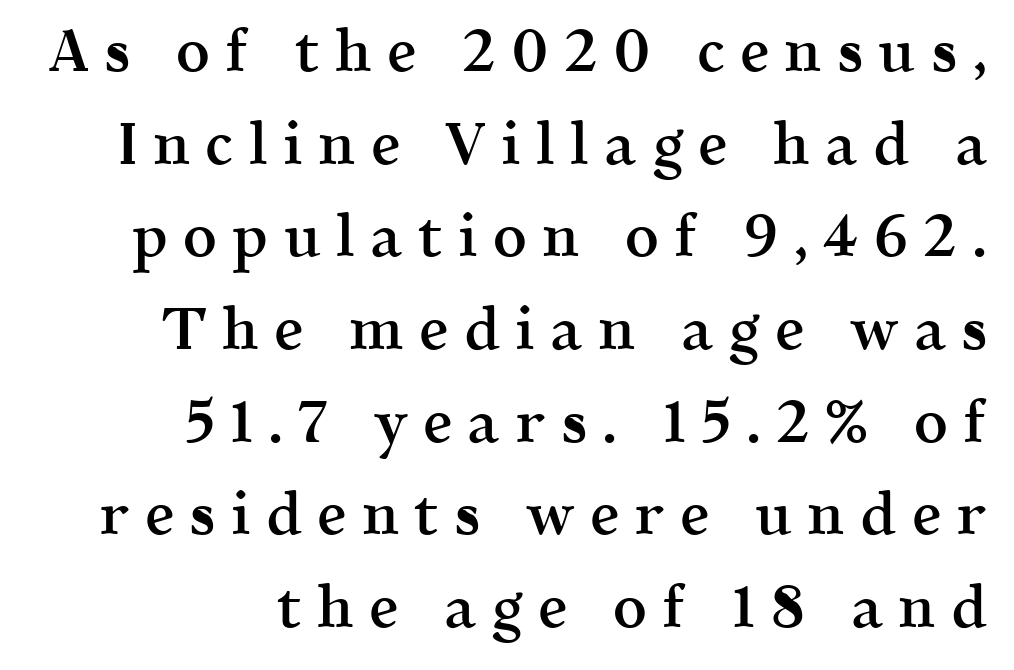
To sum up the face: it has serifs. Do the characters align in a grid? No, the font is proportional. Evenly set lines give the paragraph a standard silhouette. How are the letters spaced? Widely, with obvious added tracking. Every letter is mildly thick-stroked: semibold rather than bold.
